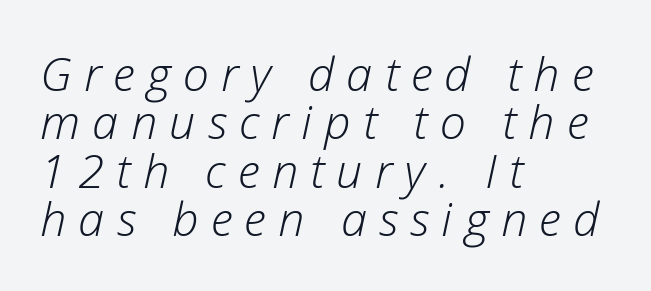
{"italic": "yes", "lean": "right", "slant_degrees": 12, "bold": "no", "weight": "light", "width": "normal", "stroke_contrast": "low", "x_height": "medium", "monospaced": "no", "underline": "no", "align": "left", "line_spacing": "tight", "line_spacing_ratio": 1.03, "letter_spacing": "wide", "letter_spacing_em": 0.26, "glyph_px": 47}
